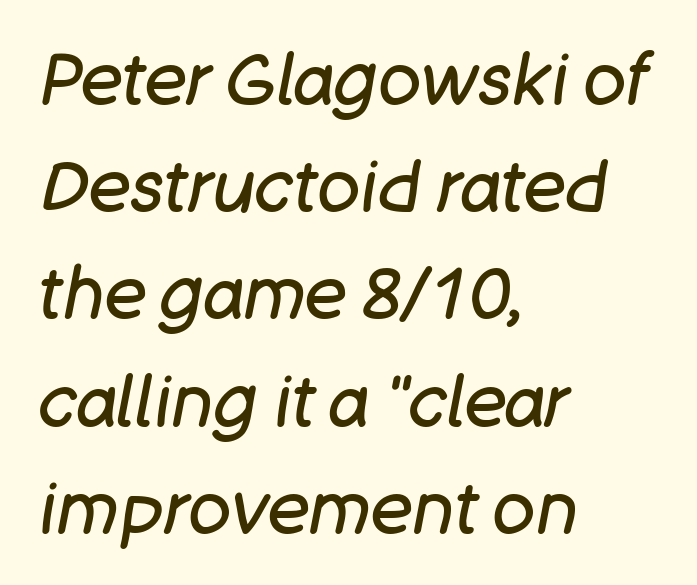
Leading matches the norm, producing a regular column. The specimen reads as italic at a glance. Is this a heavy cut? Hardly; it is regular or lighter. Descenders are the only things crossing below the line. Inter-character spacing is left at the font's built-in metrics. The passage shown is typed in a proportional face where columns would drift.
